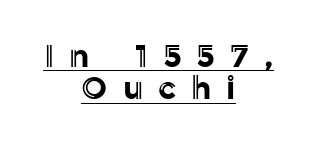
Q: Is the text italic (slanted)? A: No, it is upright.
Q: Is the text underlined? A: Yes.
Q: How is the paragraph aligned? A: Centered.
Q: Is the spacing between letters normal or unusually wide? A: Unusually wide.
Q: Is the spacing between lines tight, normal or loose? A: Tight.
Q: Width (condensed, normal, or wide)? A: Normal.
Q: x-height? A: Medium.
Q: Monospaced? A: No.
